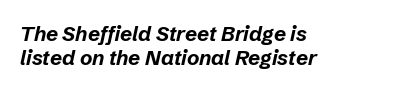
The lines are quadded left. Bare-footed words on every line. The font's italic variant was chosen for this text. The gaps between neighbouring characters are ordinary and unremarkable.
